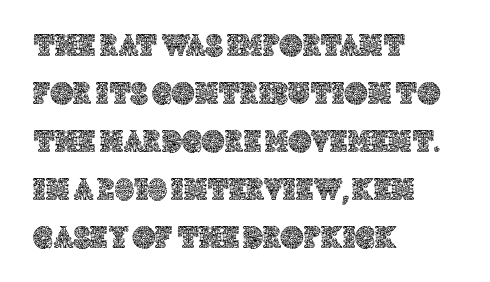
{"italic": "no", "width": "normal", "x_height": "large", "monospaced": "no", "underline": "no", "align": "left", "line_spacing": "normal", "line_spacing_ratio": 1.5, "letter_spacing": "normal", "letter_spacing_em": 0.0, "glyph_px": 32}
